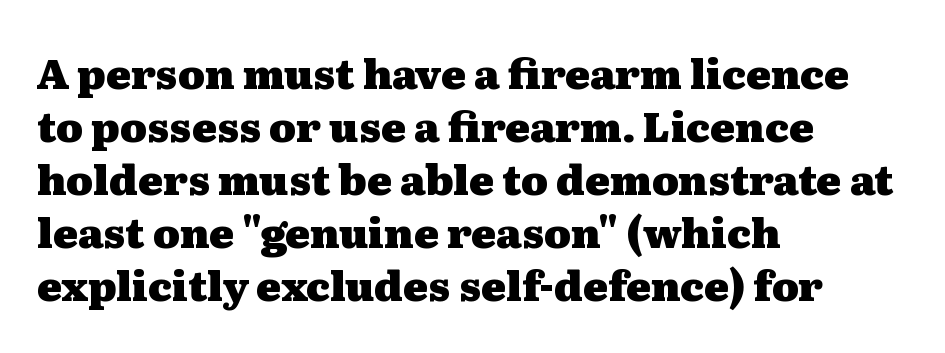
{"serif": "yes", "italic": "no", "bold": "yes", "weight": "heavy", "width": "wide", "stroke_contrast": "medium", "x_height": "medium", "monospaced": "no", "underline": "no", "align": "left", "line_spacing": "normal", "line_spacing_ratio": 1.29, "letter_spacing": "normal", "letter_spacing_em": 0.0, "glyph_px": 41}
